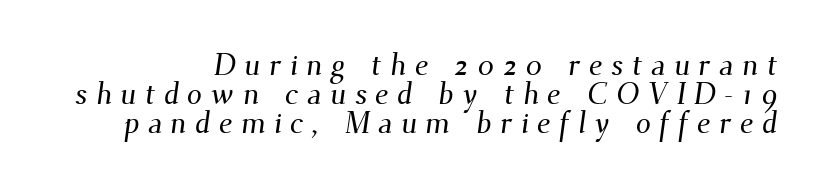
Q: Is the typeface a serif or a sans-serif typeface? A: Serif.
Q: Is the text underlined? A: No.
Q: Is the spacing between letters normal or unusually wide? A: Unusually wide.
Q: Is the spacing between lines tight, normal or loose? A: Tight.
Q: Width (condensed, normal, or wide)? A: Normal.
Q: Stroke contrast? A: Medium.
Q: x-height? A: Small.
Q: Monospaced? A: No.
